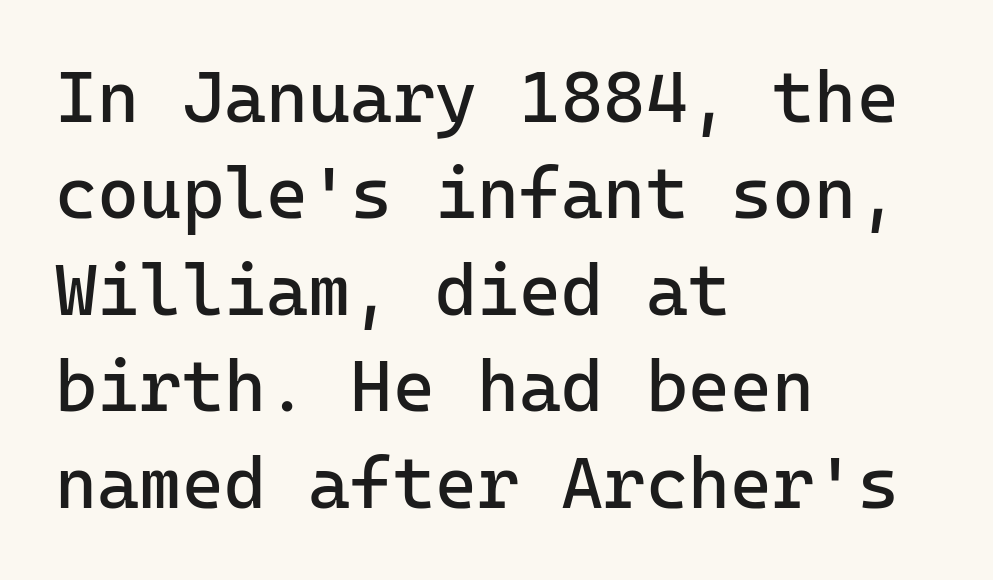
Q: Is the text bold? A: No.
Q: Is the text italic (slanted)? A: No, it is upright.
Q: Is the typeface a serif or a sans-serif typeface? A: Sans-serif.
Q: Is the text underlined? A: No.
Q: How is the paragraph aligned? A: Left-aligned.
Q: Is the spacing between letters normal or unusually wide? A: Normal.
Q: Is the spacing between lines tight, normal or loose? A: Normal.
Q: Width (condensed, normal, or wide)? A: Normal.
Q: Stroke contrast? A: Low.
Q: x-height? A: Medium.
Q: Monospaced? A: Yes.
